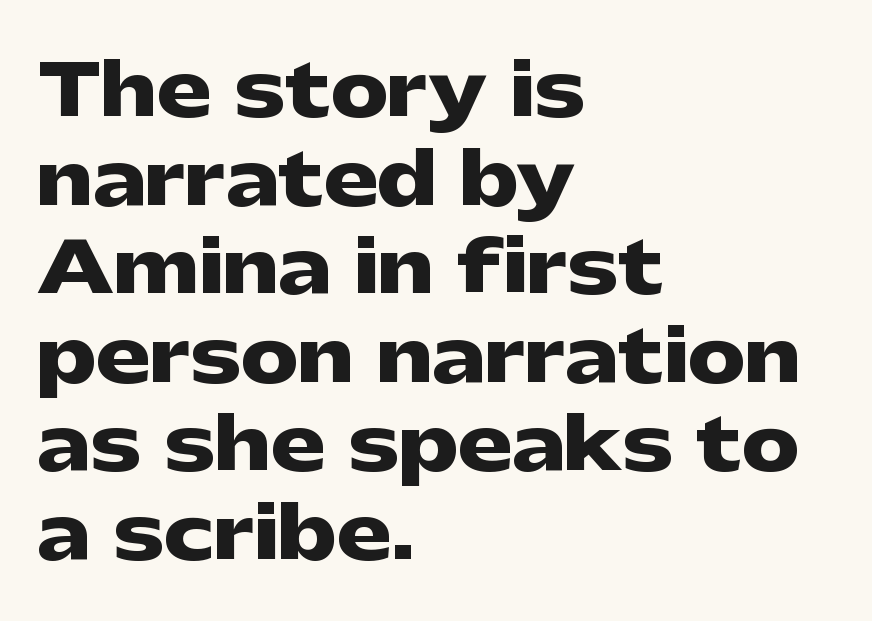
Q: Is the text bold? A: Yes.
Q: Is the text italic (slanted)? A: No, it is upright.
Q: Is the typeface a serif or a sans-serif typeface? A: Sans-serif.
Q: Is the text underlined? A: No.
Q: How is the paragraph aligned? A: Left-aligned.
Q: Is the spacing between letters normal or unusually wide? A: Normal.
Q: Width (condensed, normal, or wide)? A: Wide.
Q: Stroke contrast? A: Low.
Q: x-height? A: Medium.
Q: Monospaced? A: No.
